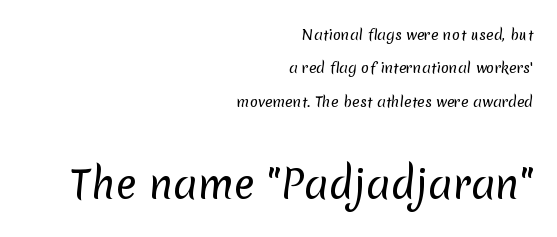
Is this a fixed-width face? No — the glyphs have proportional, varying widths. Grotesque or geometric, the face here clearly has no serifs. The block sitting lower on the canvas is the one with enlarged characters. The space beneath each line is pristine and unruled. Caption: multi-line text, flush right, ragged left. The horizontal fit of the characters is conventional and even.
